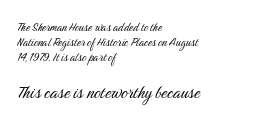
{"bold": "no", "underline": "no", "align": "left", "line_spacing": "tight", "line_spacing_ratio": 1.06, "letter_spacing": "normal", "letter_spacing_em": 0.0, "larger_block": "second", "size_ratio": 1.5, "glyph_px": 21}
